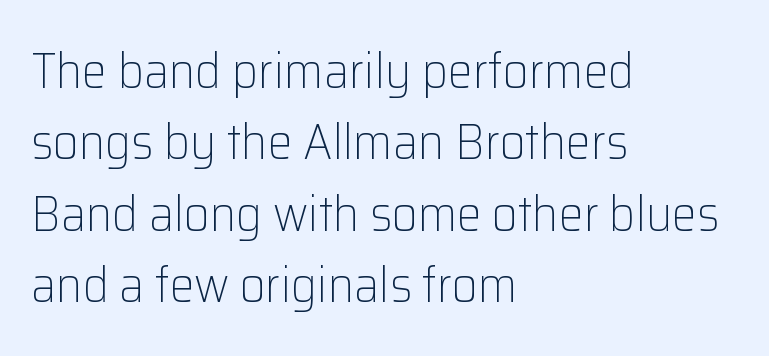
Q: Is the text bold? A: No.
Q: Is the text italic (slanted)? A: No, it is upright.
Q: Is the typeface a serif or a sans-serif typeface? A: Sans-serif.
Q: Is the text underlined? A: No.
Q: How is the paragraph aligned? A: Left-aligned.
Q: Is the spacing between letters normal or unusually wide? A: Normal.
Q: Is the spacing between lines tight, normal or loose? A: Normal.
Q: Width (condensed, normal, or wide)? A: Normal.
Q: Stroke contrast? A: Low.
Q: x-height? A: Medium.
Q: Monospaced? A: No.
